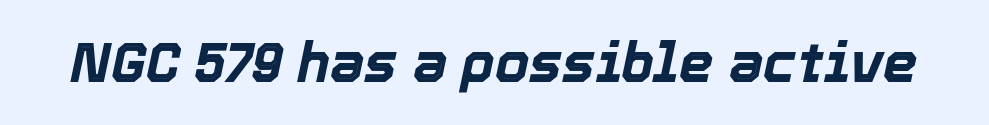
{"italic": "yes", "lean": "right", "slant_degrees": 12, "bold": "yes", "weight": "bold", "width": "normal", "x_height": "medium", "monospaced": "no", "underline": "no", "letter_spacing": "normal", "letter_spacing_em": 0.0, "glyph_px": 55}
